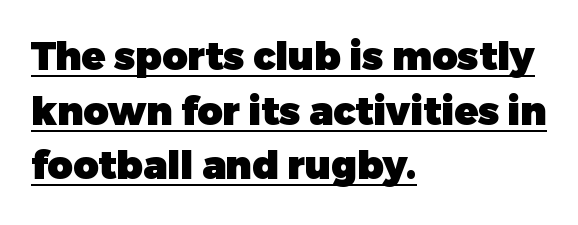
These lines are rendered in a variable-pitch font. As a designer I'd log this as weight 700, bold. What decoration does the sample have? An underline. Layout note: lines flush left.
